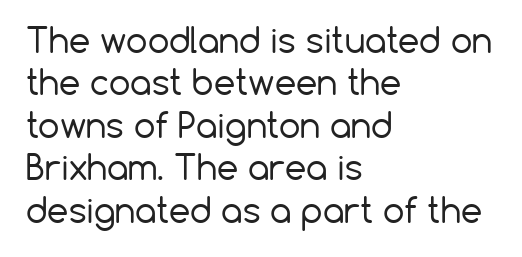
{"serif": "no", "italic": "no", "bold": "no", "weight": "regular", "width": "normal", "stroke_contrast": "low", "x_height": "medium", "monospaced": "no", "underline": "no", "align": "left", "line_spacing": "normal", "line_spacing_ratio": 1.25, "letter_spacing": "normal", "letter_spacing_em": 0.0, "glyph_px": 34}
